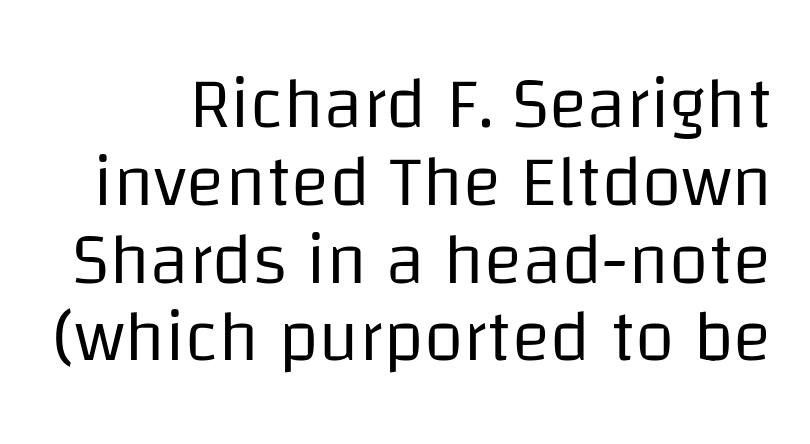
The image shows 72 px regular-weight sans-serif type, upright; set tight line spacing (1.08x), normal letter spacing, not underlined; low stroke contrast and a large x-height.
